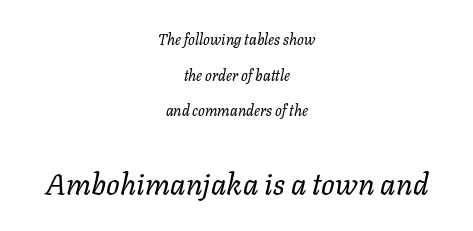
{"italic": "yes", "lean": "right", "slant_degrees": 11, "bold": "no", "weight": "regular", "width": "normal", "stroke_contrast": "low", "x_height": "medium", "monospaced": "no", "underline": "no", "align": "center", "line_spacing": "loose", "line_spacing_ratio": 2.38, "letter_spacing": "normal", "letter_spacing_em": 0.0, "larger_block": "second", "size_ratio": 2.0, "glyph_px": 30}
